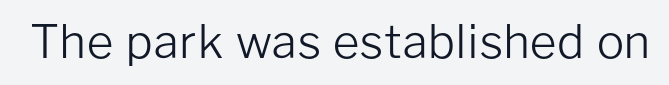
The letters advance in unequal steps, a hallmark of proportional type. Weight: regular or lighter. To sum up the face: it is a sans, with no serifs. Honestly, the letter spacing is just normal — you wouldn't notice it.
